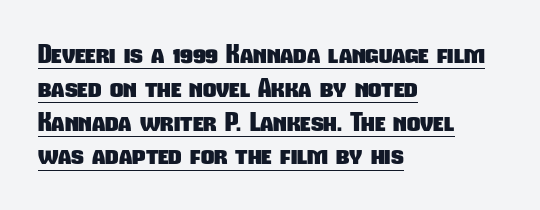
Baseline-to-baseline distance is the conventional proportion of letter height. Is the type bold? Yes — the strokes are clearly thick and heavy. This rendering features underlined lettering. The face used here is rendered with its standard letterfit.
